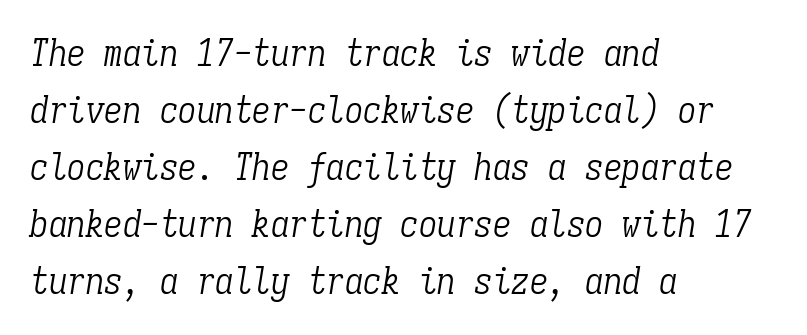
The image shows 37 px light, condensed serif type, italic (leaning right), monospaced; set left-aligned, normal line spacing (1.54x), normal letter spacing, not underlined; low stroke contrast and a medium x-height.
